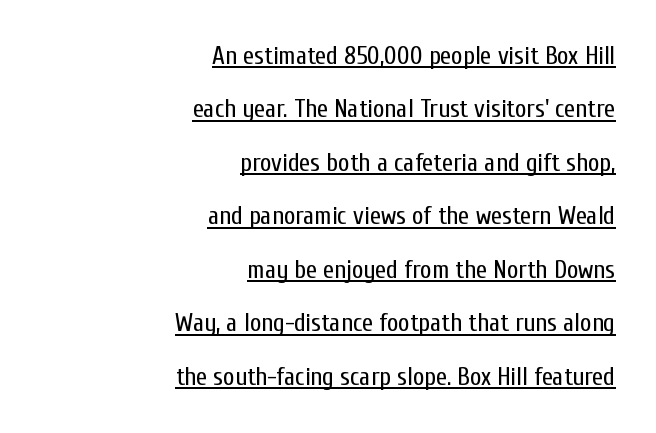
Q: Is the text bold? A: No.
Q: Is the text italic (slanted)? A: No, it is upright.
Q: Is the text underlined? A: Yes.
Q: How is the paragraph aligned? A: Right-aligned.
Q: Is the spacing between letters normal or unusually wide? A: Normal.
Q: Is the spacing between lines tight, normal or loose? A: Loose.
